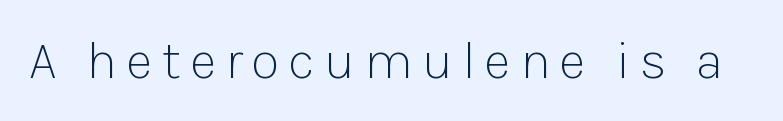
The image shows 53 px light sans-serif type, upright; set not underlined; low stroke contrast and a medium x-height.
